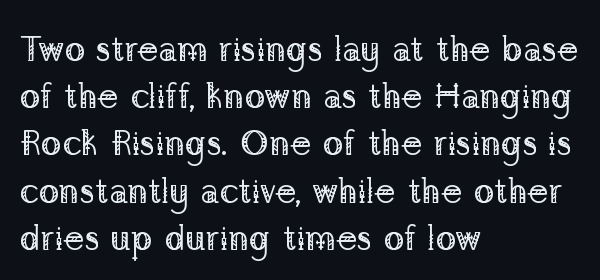
{"serif": "yes", "italic": "no", "bold": "no", "weight": "regular", "width": "normal", "stroke_contrast": "low", "x_height": "medium", "monospaced": "no", "underline": "no", "align": "left", "line_spacing": "normal", "line_spacing_ratio": 1.35, "letter_spacing": "normal", "letter_spacing_em": 0.0, "glyph_px": 35}
